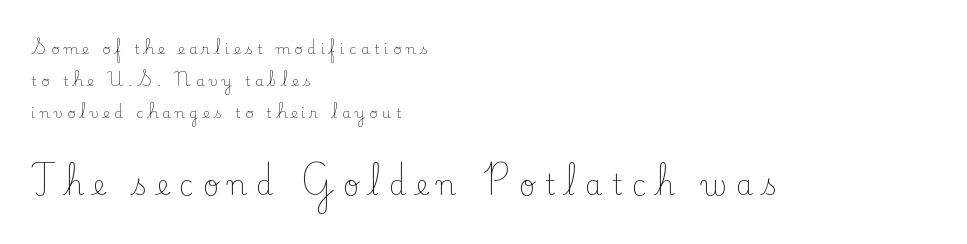
These glyphs show unthickened strokes, regular width or finer. The composition opens small and finishes big. Notice how the passage keeps a crisp vertical edge on the left only. Summary of vertical rhythm: relaxed, with wide interline spacing. Italic: no, the glyphs are upright roman. Descender tails drop into unmarked territory.
